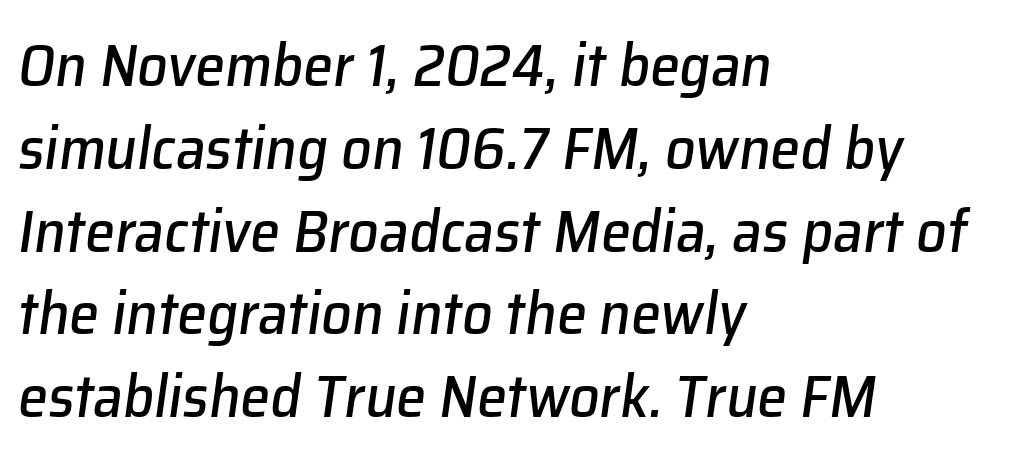
Q: Is the text italic (slanted)? A: Yes, it leans right by about 8 degrees.
Q: Is the text underlined? A: No.
Q: How is the paragraph aligned? A: Left-aligned.
Q: Is the spacing between letters normal or unusually wide? A: Normal.
Q: Is the spacing between lines tight, normal or loose? A: Normal.
Q: Width (condensed, normal, or wide)? A: Normal.
Q: Stroke contrast? A: Low.
Q: x-height? A: Medium.
Q: Monospaced? A: No.
